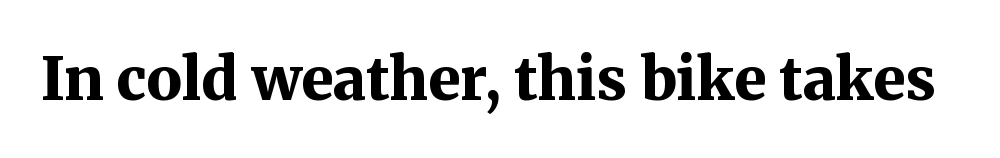
Q: Is the text bold? A: Yes.
Q: Is the text italic (slanted)? A: No, it is upright.
Q: Is the typeface a serif or a sans-serif typeface? A: Serif.
Q: Is the text underlined? A: No.
Q: Is the spacing between letters normal or unusually wide? A: Normal.
Q: Width (condensed, normal, or wide)? A: Normal.
Q: Stroke contrast? A: Medium.
Q: x-height? A: Medium.
Q: Monospaced? A: No.
